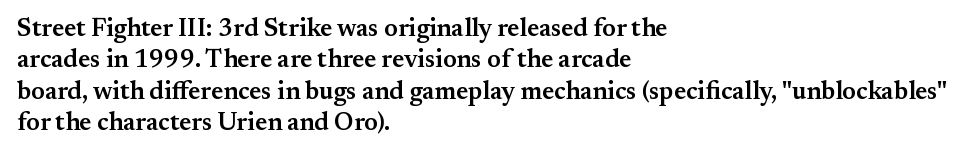
The image shows 25 px text type, upright; set left-aligned, normal line spacing (1.26x), normal letter spacing, not underlined.
